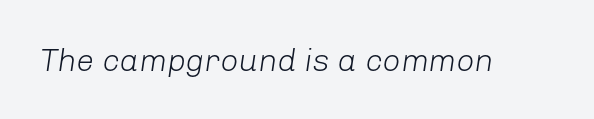
The image shows 32 px light type, italic (leaning right); set normal letter spacing, not underlined; low stroke contrast and a medium x-height.
